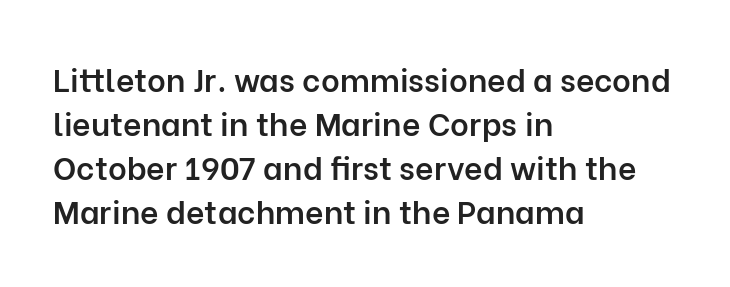
You could call the tracking neutral — neither tight nor loose. The rendering uses a semibold face; strokes are thickened but not to full bold. How would I describe the line gaps? Plain and ordinary. The rendering anchors every line to the left-hand side. The letters advance in unequal steps, a hallmark of proportional type. The type sits square on the baseline with zero lean.
